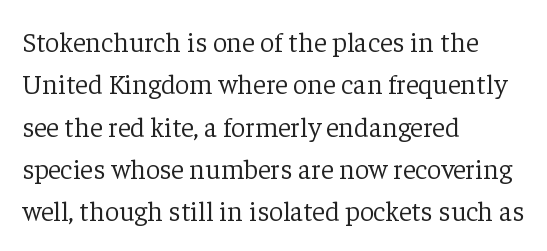
The image shows 28 px light serif type, upright; set left-aligned, normal line spacing (1.51x), normal letter spacing, not underlined; low stroke contrast and a medium x-height.
